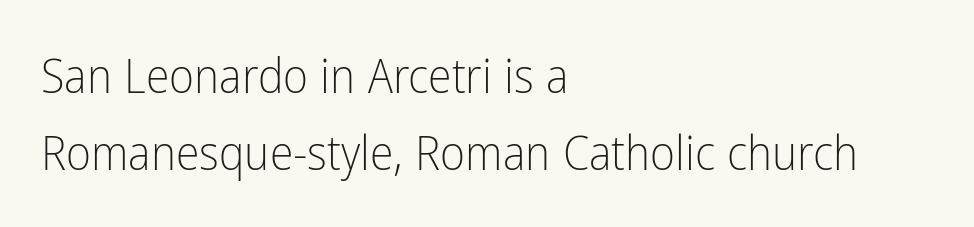
Q: Is the text bold? A: No.
Q: Is the text italic (slanted)? A: No, it is upright.
Q: Is the typeface a serif or a sans-serif typeface? A: Sans-serif.
Q: Is the text underlined? A: No.
Q: How is the paragraph aligned? A: Left-aligned.
Q: Is the spacing between letters normal or unusually wide? A: Normal.
Q: Is the spacing between lines tight, normal or loose? A: Normal.
Q: Width (condensed, normal, or wide)? A: Condensed.
Q: Stroke contrast? A: Low.
Q: x-height? A: Medium.
Q: Monospaced? A: No.
